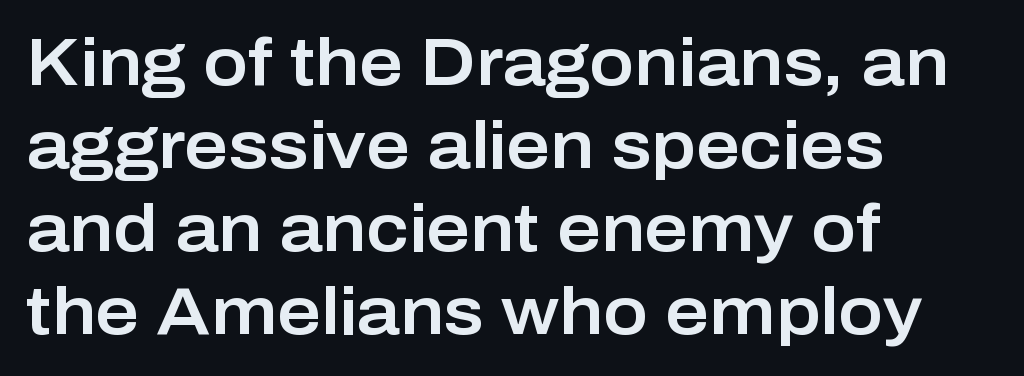
The image shows 67 px sans-serif type, upright; set left-aligned, line spacing 1.24x, normal letter spacing, not underlined; low stroke contrast and a medium x-height.
